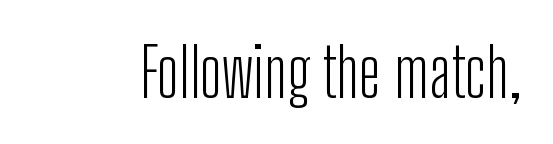
Q: Is the text bold? A: No.
Q: Is the text italic (slanted)? A: No, it is upright.
Q: Is the typeface a serif or a sans-serif typeface? A: Sans-serif.
Q: Is the text underlined? A: No.
Q: Is the spacing between letters normal or unusually wide? A: Normal.
Q: Width (condensed, normal, or wide)? A: Condensed.
Q: Stroke contrast? A: Low.
Q: x-height? A: Medium.
Q: Monospaced? A: No.
